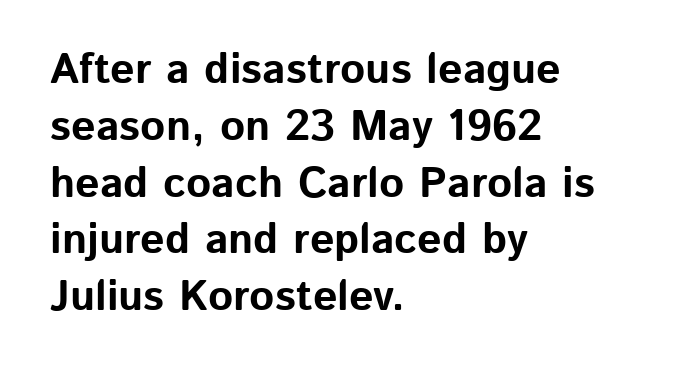
{"serif": "no", "italic": "no", "bold": "yes", "weight": "bold", "width": "normal", "stroke_contrast": "low", "x_height": "medium", "monospaced": "no", "underline": "no", "align": "left", "line_spacing": "normal", "line_spacing_ratio": 1.32, "letter_spacing": "normal", "letter_spacing_em": 0.0, "glyph_px": 43}
